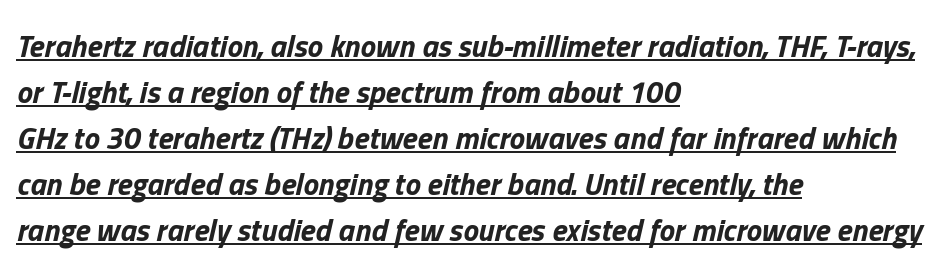
The image shows 31 px bold type, italic (leaning right); set left-aligned, normal line spacing (1.48x), normal letter spacing, underlined; low stroke contrast and a medium x-height.
